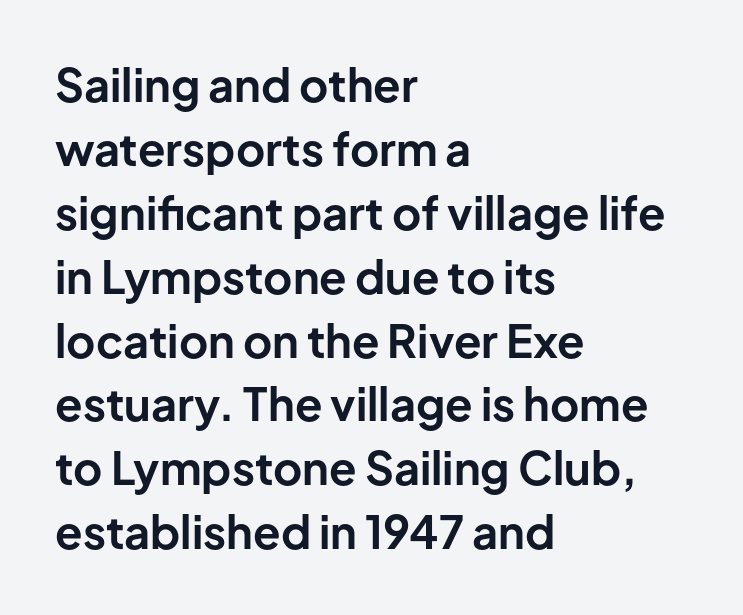
{"serif": "no", "italic": "no", "bold": "yes", "weight": "bold", "width": "normal", "stroke_contrast": "low", "x_height": "medium", "monospaced": "no", "underline": "no", "align": "left", "line_spacing": "normal", "line_spacing_ratio": 1.42, "letter_spacing": "normal", "letter_spacing_em": 0.0, "glyph_px": 45}
